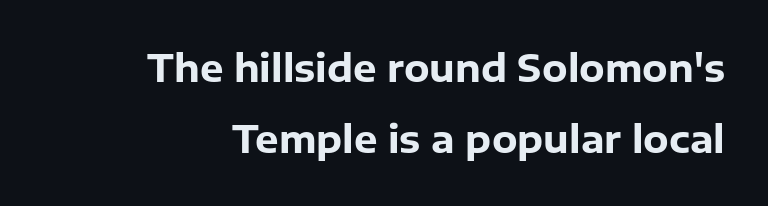
The image shows 37 px heavy sans-serif type, upright; set right-aligned, loose line spacing (1.92x), normal letter spacing, not underlined; low stroke contrast and a medium x-height.
